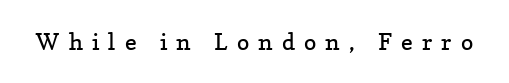
Q: Is the text bold? A: No.
Q: Is the text italic (slanted)? A: No, it is upright.
Q: Is the text underlined? A: No.
Q: Is the spacing between letters normal or unusually wide? A: Unusually wide.
